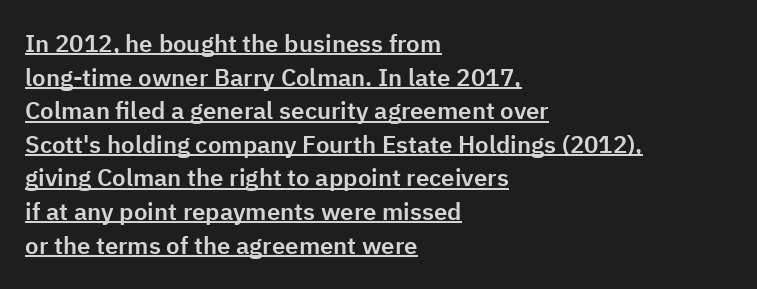
The image shows 24 px text type, upright; set left-aligned, normal line spacing (1.4x), normal letter spacing, underlined.
